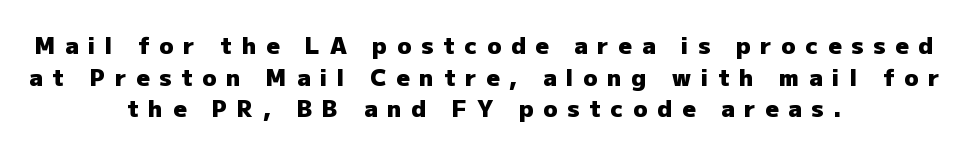
Q: Is the text bold? A: Yes.
Q: Is the text italic (slanted)? A: No, it is upright.
Q: Is the text underlined? A: No.
Q: How is the paragraph aligned? A: Centered.
Q: Is the spacing between letters normal or unusually wide? A: Unusually wide.
Q: Is the spacing between lines tight, normal or loose? A: Normal.
